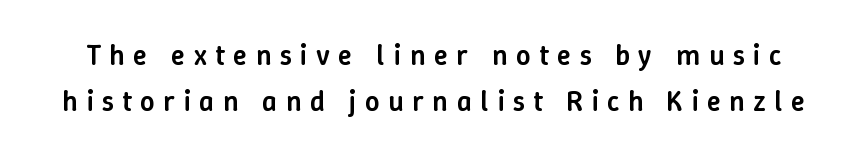
{"italic": "no", "bold": "semi", "weight": "semibold", "width": "normal", "stroke_contrast": "low", "x_height": "medium", "monospaced": "no", "underline": "no", "line_spacing": "normal", "line_spacing_ratio": 1.59, "letter_spacing": "wide", "letter_spacing_em": 0.29, "glyph_px": 29}
